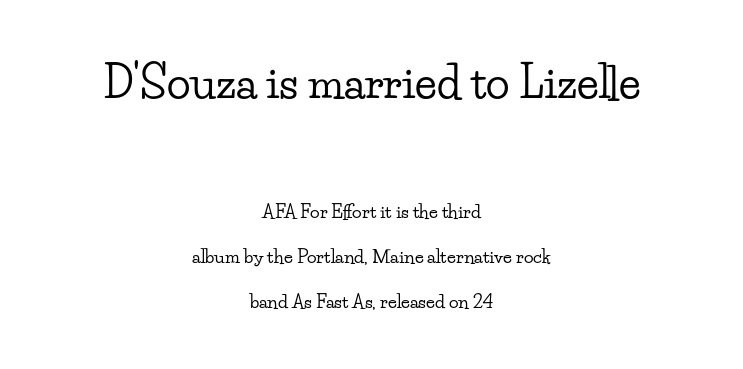
{"serif": "yes", "italic": "no", "width": "wide", "stroke_contrast": "low", "x_height": "small", "monospaced": "no", "underline": "no", "align": "center", "line_spacing": "loose", "line_spacing_ratio": 2.5, "letter_spacing": "normal", "letter_spacing_em": 0.0, "larger_block": "first", "size_ratio": 2.44, "glyph_px": 44}
